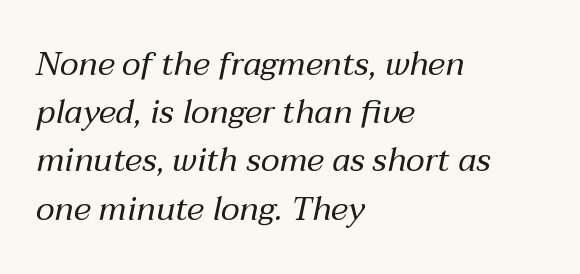
{"italic": "yes", "lean": "right", "slant_degrees": 12, "bold": "no", "weight": "regular", "width": "normal", "stroke_contrast": "medium", "x_height": "medium", "monospaced": "no", "underline": "no", "align": "left", "line_spacing": "normal", "line_spacing_ratio": 1.46, "letter_spacing": "normal", "letter_spacing_em": 0.0, "glyph_px": 33}
